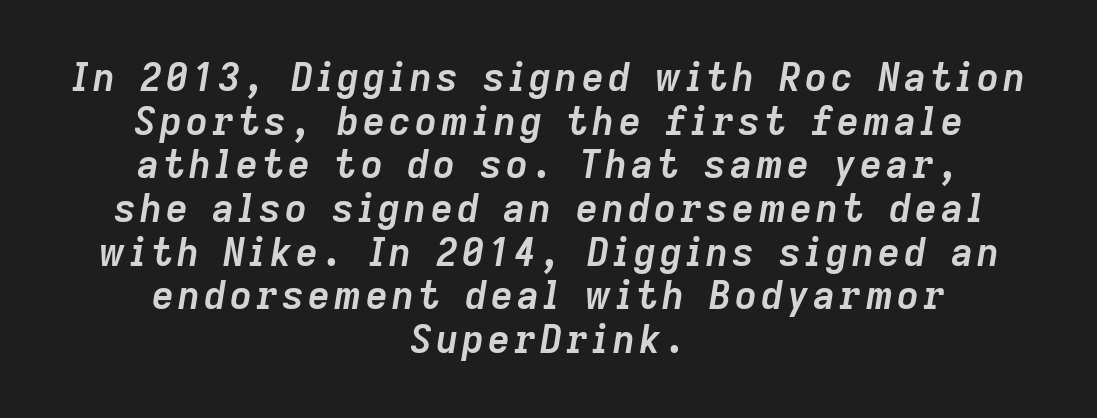
{"italic": "yes", "lean": "right", "slant_degrees": 9, "bold": "yes", "weight": "semibold", "width": "normal", "stroke_contrast": "low", "x_height": "medium", "monospaced": "no", "underline": "no", "align": "center", "line_spacing": "tight", "line_spacing_ratio": 1.15, "glyph_px": 38}
